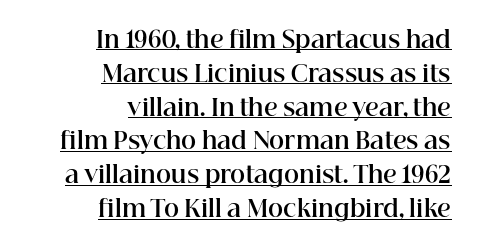
{"italic": "no", "bold": "yes", "underline": "yes", "align": "right", "line_spacing": "normal", "line_spacing_ratio": 1.47, "letter_spacing": "normal", "letter_spacing_em": 0.0, "glyph_px": 23}
